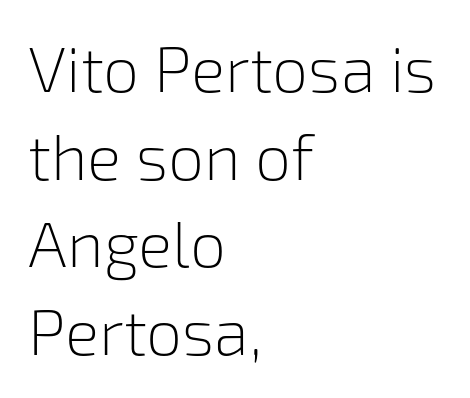
{"serif": "no", "italic": "no", "bold": "no", "weight": "light", "width": "normal", "stroke_contrast": "low", "x_height": "medium", "monospaced": "no", "underline": "no", "align": "left", "line_spacing": "normal", "line_spacing_ratio": 1.37, "letter_spacing": "normal", "letter_spacing_em": 0.0, "glyph_px": 64}
